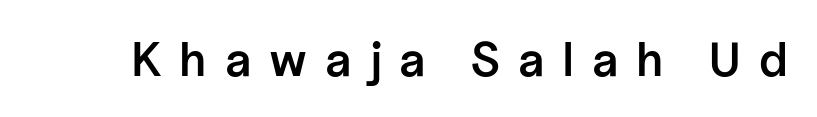
Q: Is the text bold? A: Semi-bold.
Q: Is the text italic (slanted)? A: No, it is upright.
Q: Is the typeface a serif or a sans-serif typeface? A: Sans-serif.
Q: Is the text underlined? A: No.
Q: Is the spacing between letters normal or unusually wide? A: Unusually wide.
Q: Width (condensed, normal, or wide)? A: Normal.
Q: Stroke contrast? A: Low.
Q: x-height? A: Medium.
Q: Monospaced? A: No.
